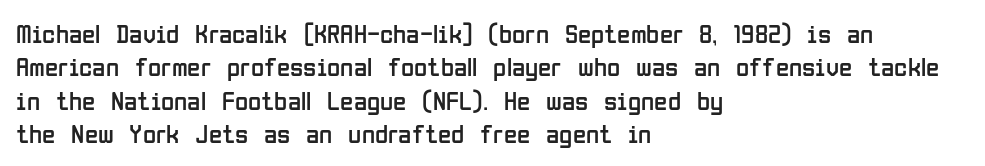
No letter is thick-stroked: the sample isn't bold. This rendering leaves character spacing at its baseline value. A bare baseline throughout the passage. Line beginnings align vertically; line endings do not. This sample uses an upright cut, with every glyph sitting square on the baseline.
